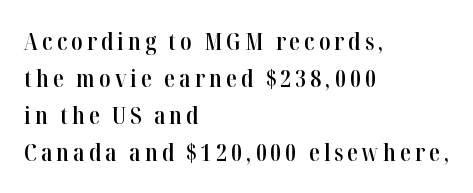
Q: Is the text bold? A: Semi-bold.
Q: Is the text italic (slanted)? A: No, it is upright.
Q: Is the text underlined? A: No.
Q: How is the paragraph aligned? A: Left-aligned.
Q: Is the spacing between lines tight, normal or loose? A: Normal.
